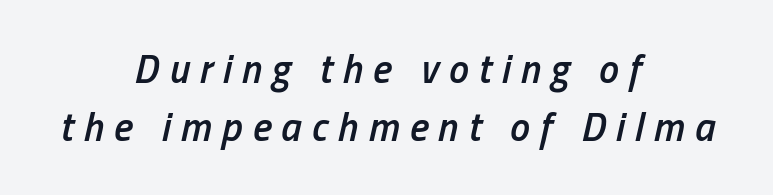
{"italic": "yes", "lean": "right", "slant_degrees": 13, "bold": "semi", "weight": "semibold", "width": "condensed", "stroke_contrast": "low", "x_height": "medium", "monospaced": "no", "underline": "no", "align": "center", "line_spacing": "normal", "line_spacing_ratio": 1.46, "letter_spacing": "wide", "letter_spacing_em": 0.25, "glyph_px": 40}
